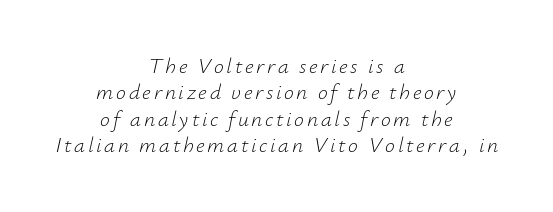
{"italic": "yes", "lean": "right", "slant_degrees": 12, "bold": "no", "underline": "no", "align": "center", "line_spacing_ratio": 1.2, "glyph_px": 22}
